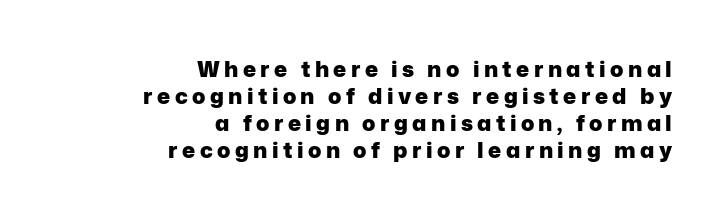
The image shows 22 px bold type, upright; set right-aligned, line spacing 1.23x, unusually wide letter spacing (+0.2 em), not underlined.
